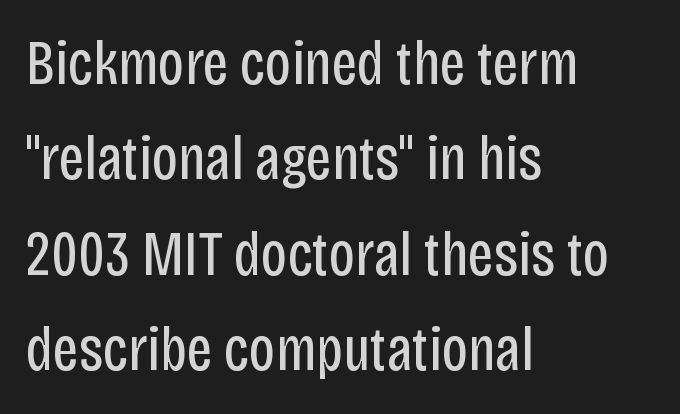
The image shows 62 px regular-weight, condensed sans-serif type, upright; set left-aligned, normal line spacing (1.54x), normal letter spacing, not underlined; low stroke contrast and a large x-height.
